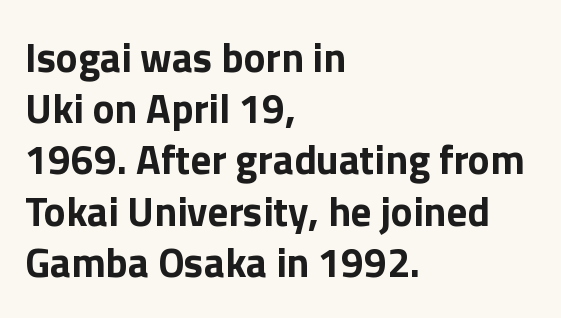
Q: Is the text bold? A: Yes.
Q: Is the text italic (slanted)? A: No, it is upright.
Q: Is the typeface a serif or a sans-serif typeface? A: Sans-serif.
Q: Is the text underlined? A: No.
Q: How is the paragraph aligned? A: Left-aligned.
Q: Is the spacing between letters normal or unusually wide? A: Normal.
Q: Is the spacing between lines tight, normal or loose? A: Normal.
Q: Width (condensed, normal, or wide)? A: Normal.
Q: Stroke contrast? A: Low.
Q: x-height? A: Medium.
Q: Monospaced? A: No.
